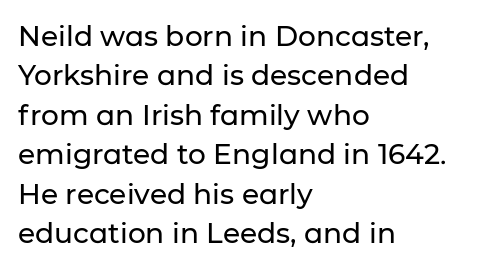
The image shows 28 px sans-serif type, upright; set left-aligned, normal line spacing (1.41x), normal letter spacing, not underlined; low stroke contrast and a medium x-height.
